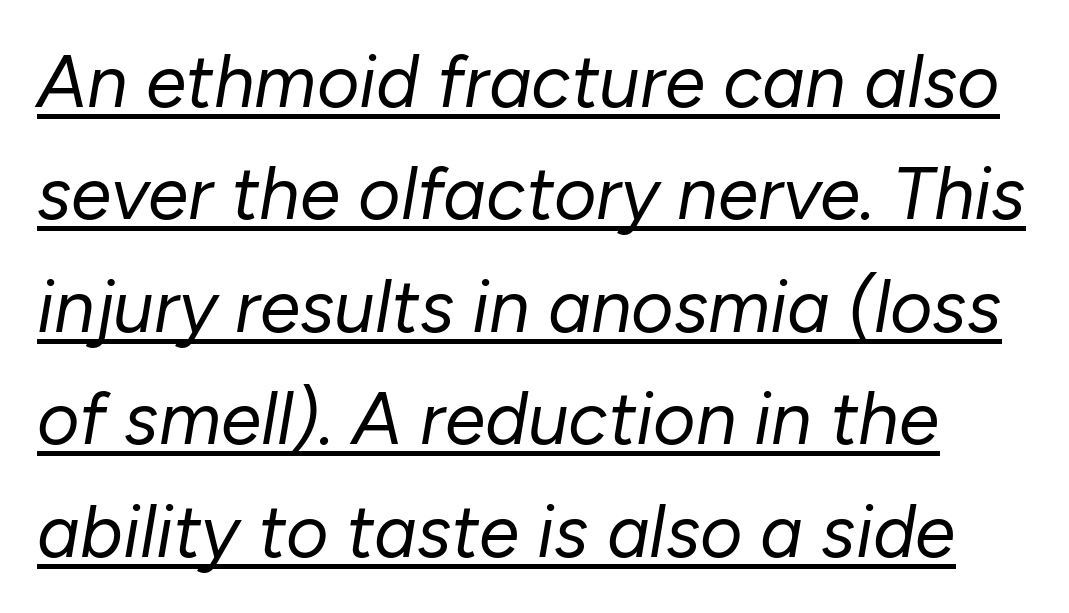
Q: Is the text bold? A: No.
Q: Is the text italic (slanted)? A: Yes, it leans right by about 10 degrees.
Q: Is the text underlined? A: Yes.
Q: Is the spacing between letters normal or unusually wide? A: Normal.
Q: Is the spacing between lines tight, normal or loose? A: Normal.
Q: Width (condensed, normal, or wide)? A: Normal.
Q: Stroke contrast? A: Low.
Q: x-height? A: Medium.
Q: Monospaced? A: No.
